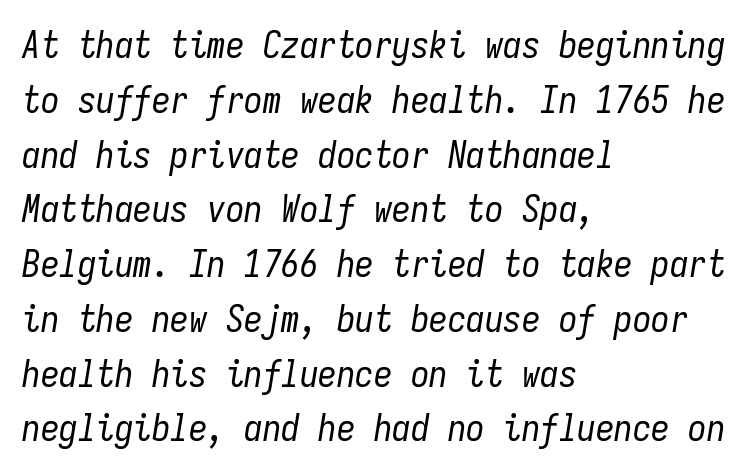
Every character here occupies the same horizontal width, giving the sample a typewriter-like rhythm. Bare-footed words on every line. Glyph-to-glyph distance matches everyday printed text. Line starts are locked; line ends wander.
